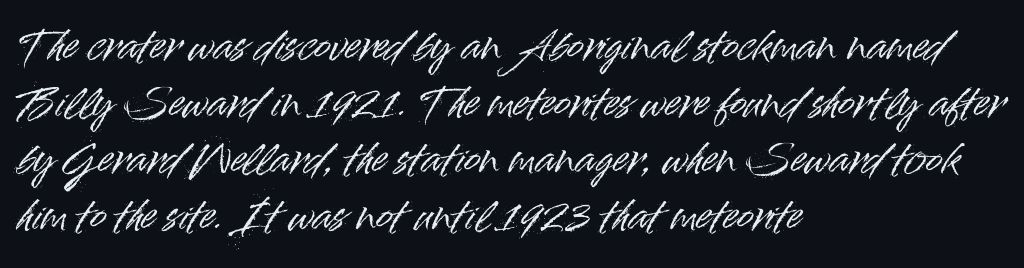
Q: Is the text italic (slanted)? A: Yes.
Q: Is the typeface a serif or a sans-serif typeface? A: Sans-serif.
Q: Is the text underlined? A: No.
Q: How is the paragraph aligned? A: Left-aligned.
Q: Is the spacing between letters normal or unusually wide? A: Normal.
Q: Is the spacing between lines tight, normal or loose? A: Normal.
Q: Width (condensed, normal, or wide)? A: Normal.
Q: Stroke contrast? A: High.
Q: x-height? A: Small.
Q: Monospaced? A: No.
